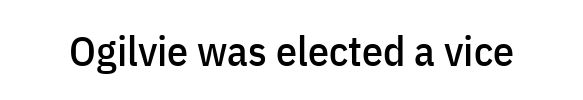
{"serif": "no", "italic": "no", "width": "condensed", "stroke_contrast": "low", "x_height": "medium", "monospaced": "no", "underline": "no", "letter_spacing": "normal", "letter_spacing_em": 0.0, "glyph_px": 42}
